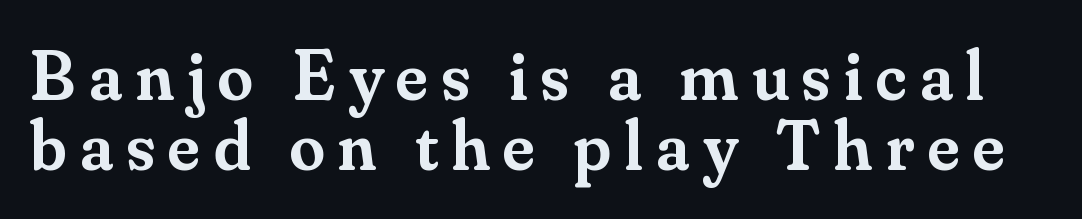
The image shows 71 px semibold serif type, upright; set tight line spacing (0.98x), not underlined; medium stroke contrast and a small x-height.
